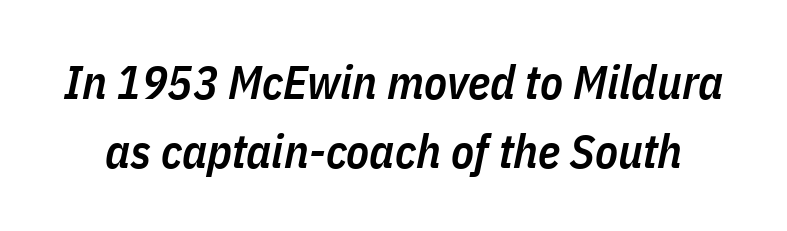
Each word holds together tightly as a unit, with standard inter-letter gaps. Horizontal bands of white between lines are of average thickness. Summary of weight: moderately heavy, a semibold. The passage shown is not underscored anywhere. Slanted lettering throughout.
